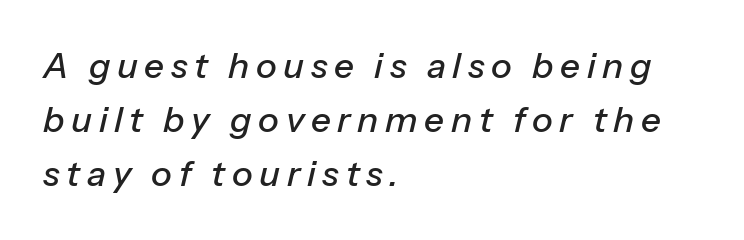
The image shows 35 px text type, italic (leaning right); set left-aligned, normal line spacing (1.54x), not underlined; low stroke contrast and a medium x-height.
